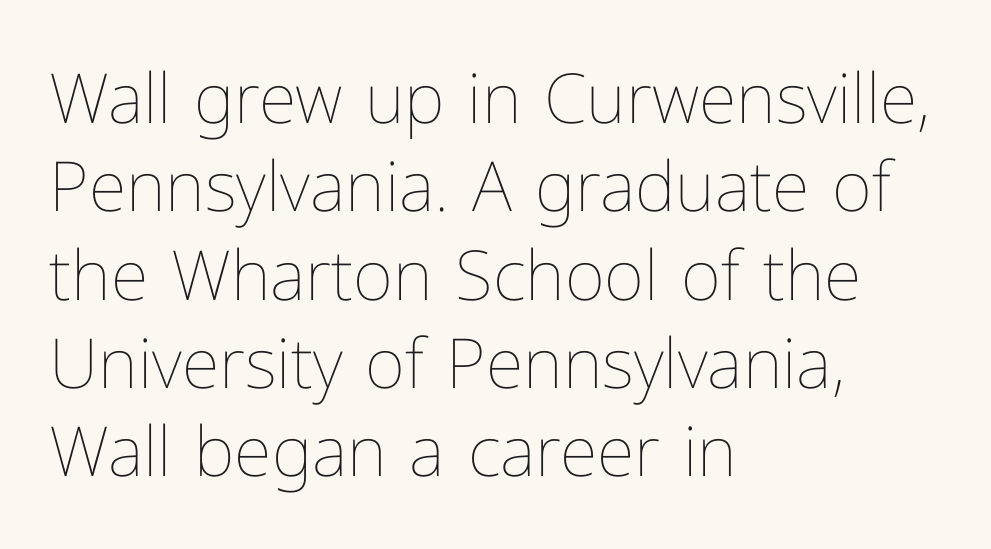
The image shows 69 px thin type, upright; set left-aligned, normal line spacing (1.28x), normal letter spacing, not underlined; low stroke contrast and a medium x-height.
